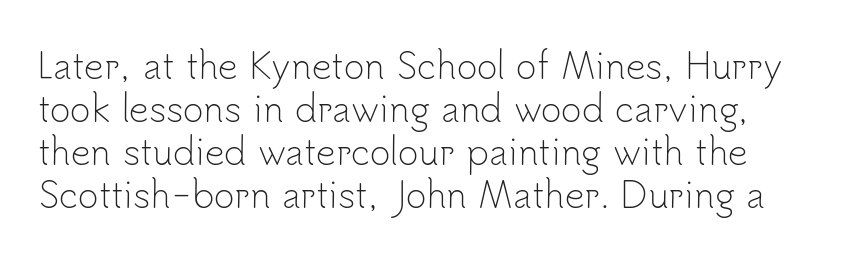
Just letters on the line, the space beneath them empty. The letterforms sit shoulder to shoulder at normal distance. Font category for this specimen: sans-serif. The typography opts for an upright posture over an oblique one.
